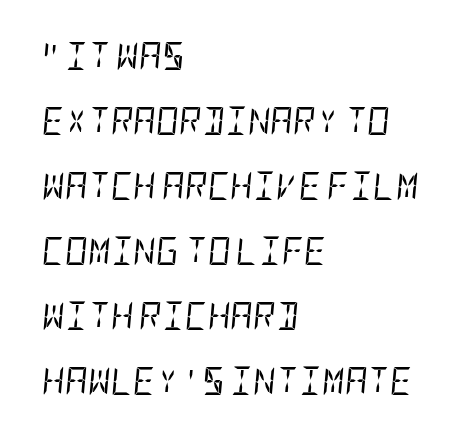
{"italic": "yes", "lean": "right", "slant_degrees": 5, "bold": "no", "weight": "regular", "width": "condensed", "stroke_contrast": "low", "x_height": "large", "underline": "no", "align": "left", "line_spacing": "loose", "line_spacing_ratio": 2.32, "letter_spacing": "normal", "letter_spacing_em": 0.0, "glyph_px": 28}
